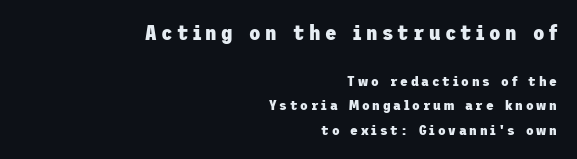
The space directly below the letters is spotless. Letter spacing: wide. Tall strokes in this sample are plumb rather than angled. The typesetter chose a ragged-left arrangement here. Look at the glyph heights: the upper group is clearly the bigger setting.
